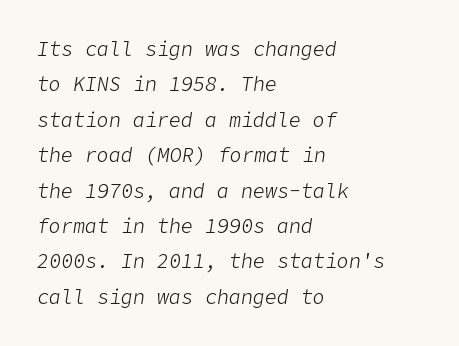
The foot of each line stays bare and open. Line starts are locked; line ends wander. In terms of posture, this sample is oblique. Compared with a typical body face, this is equally light or lighter still. A typesetter would call this zero additional tracking.
